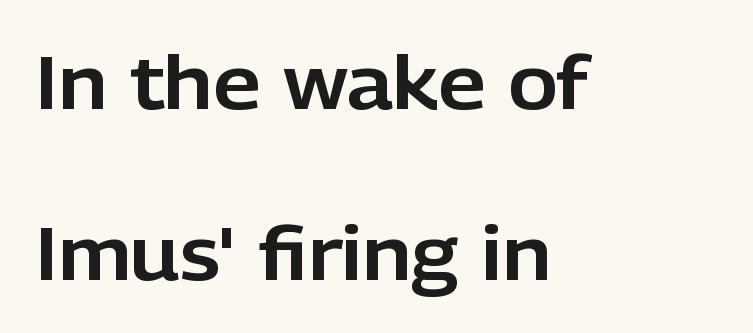
Q: Is the text italic (slanted)? A: No, it is upright.
Q: Is the typeface a serif or a sans-serif typeface? A: Sans-serif.
Q: Is the text underlined? A: No.
Q: How is the paragraph aligned? A: Left-aligned.
Q: Is the spacing between letters normal or unusually wide? A: Normal.
Q: Is the spacing between lines tight, normal or loose? A: Loose.
Q: Width (condensed, normal, or wide)? A: Normal.
Q: Stroke contrast? A: Low.
Q: x-height? A: Medium.
Q: Monospaced? A: No.
